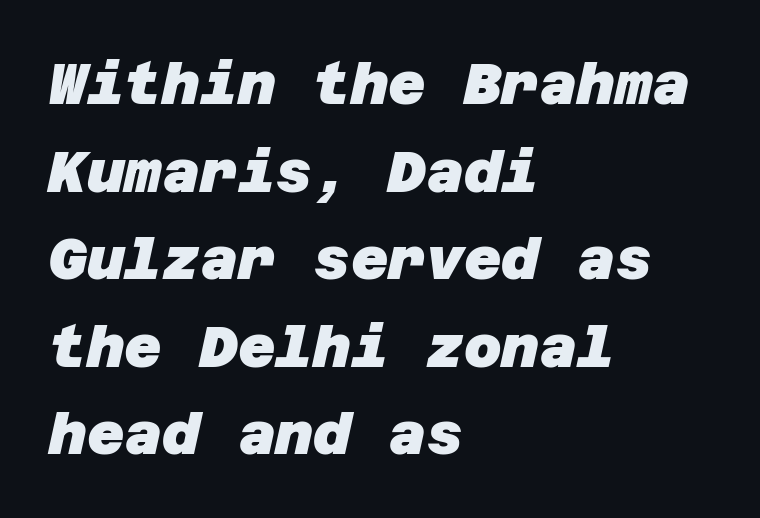
{"serif": "no", "bold": "yes", "weight": "heavy", "width": "normal", "stroke_contrast": "low", "x_height": "large", "underline": "no", "align": "left", "line_spacing": "normal", "line_spacing_ratio": 1.51, "letter_spacing": "normal", "letter_spacing_em": 0.0, "glyph_px": 58}
